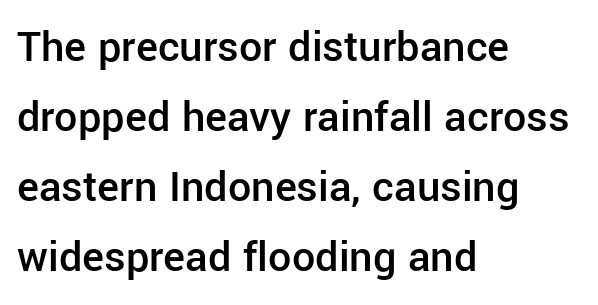
Q: Is the text bold? A: Semi-bold.
Q: Is the text italic (slanted)? A: No, it is upright.
Q: Is the typeface a serif or a sans-serif typeface? A: Sans-serif.
Q: Is the text underlined? A: No.
Q: How is the paragraph aligned? A: Left-aligned.
Q: Is the spacing between letters normal or unusually wide? A: Normal.
Q: Is the spacing between lines tight, normal or loose? A: Normal.
Q: Width (condensed, normal, or wide)? A: Normal.
Q: Stroke contrast? A: Low.
Q: x-height? A: Medium.
Q: Monospaced? A: No.
